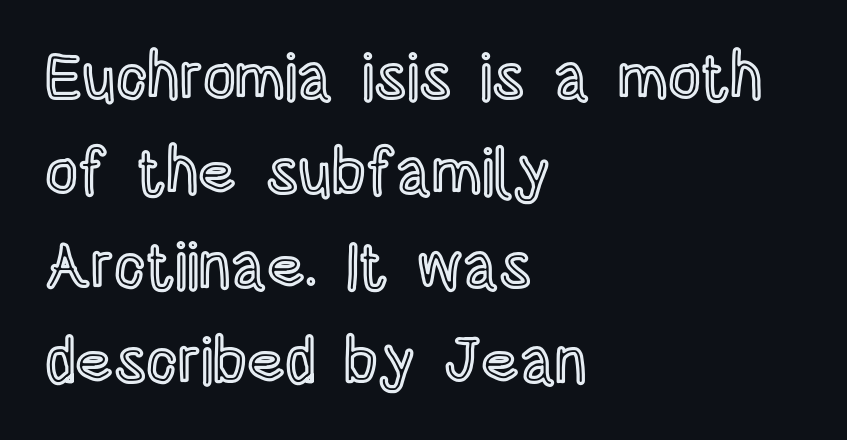
Line spacing here is normal. You could call the tracking neutral — neither tight nor loose. The baseline area is clear. Leftover space on each line is placed entirely after the last word. Ascenders rise straight up at ninety degrees.
